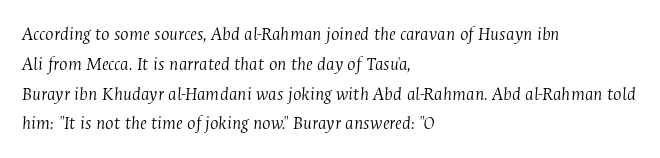
Q: Is the text bold? A: No.
Q: Is the text italic (slanted)? A: Yes, it leans right by about 4 degrees.
Q: Is the text underlined? A: No.
Q: How is the paragraph aligned? A: Left-aligned.
Q: Is the spacing between letters normal or unusually wide? A: Normal.
Q: Is the spacing between lines tight, normal or loose? A: Normal.
